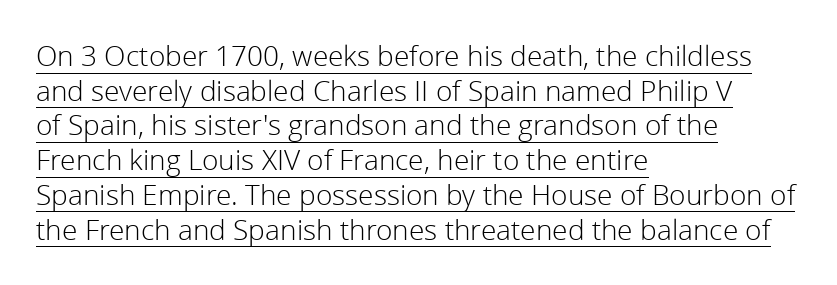
Q: Is the text bold? A: No.
Q: Is the text italic (slanted)? A: No, it is upright.
Q: Is the typeface a serif or a sans-serif typeface? A: Sans-serif.
Q: Is the text underlined? A: Yes.
Q: How is the paragraph aligned? A: Left-aligned.
Q: Is the spacing between letters normal or unusually wide? A: Normal.
Q: Width (condensed, normal, or wide)? A: Normal.
Q: Stroke contrast? A: Low.
Q: x-height? A: Medium.
Q: Monospaced? A: No.
